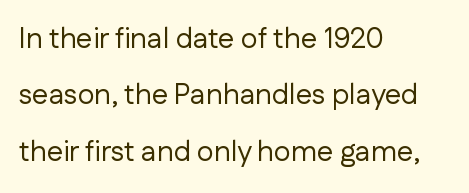
Think of a printed novel: that variable character pitch is what you see here. A typesetter would call this leading open, well beyond the default. Quick note: underline off. No letter is thick-stroked: the sample isn't bold. Check where the strokes stop: nothing finishes them off — pure sans.
